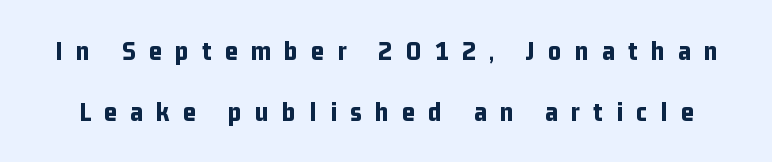
{"serif": "no", "italic": "no", "bold": "yes", "weight": "bold", "width": "condensed", "stroke_contrast": "low", "x_height": "medium", "monospaced": "no", "underline": "no", "line_spacing": "loose", "line_spacing_ratio": 2.17, "letter_spacing": "wide", "letter_spacing_em": 0.48, "glyph_px": 28}
